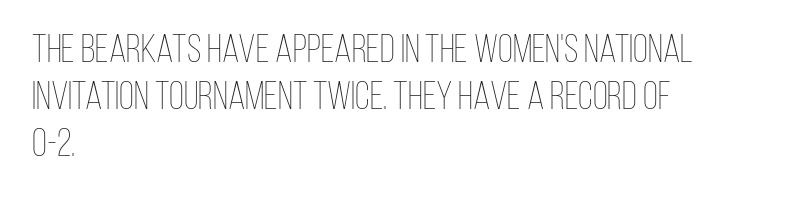
What stands out about the letter spacing? Nothing — it is the standard amount. The foot of each line stays bare and open. All the whitespace from short lines collects on the right. The passage shown is typed in a proportional face where columns would drift.
